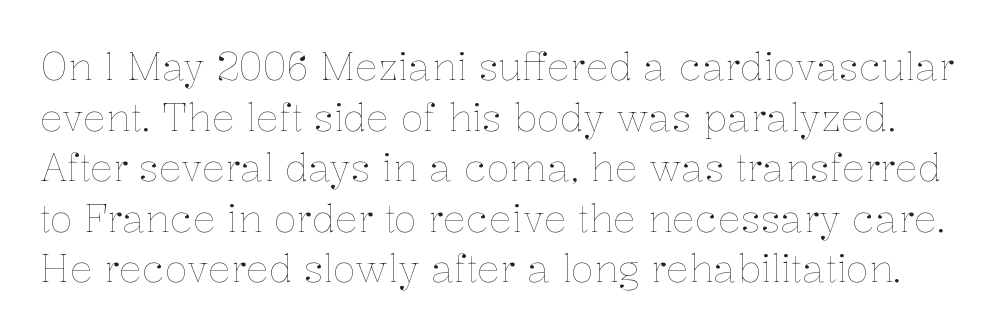
Q: Is the text bold? A: No.
Q: Is the text italic (slanted)? A: No, it is upright.
Q: Is the text underlined? A: No.
Q: Is the spacing between letters normal or unusually wide? A: Normal.
Q: Is the spacing between lines tight, normal or loose? A: Normal.
Q: Width (condensed, normal, or wide)? A: Normal.
Q: Stroke contrast? A: Low.
Q: x-height? A: Medium.
Q: Monospaced? A: No.
